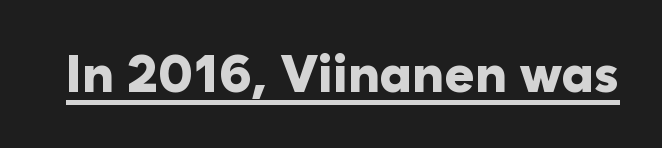
Q: Is the text bold? A: Yes.
Q: Is the text italic (slanted)? A: No, it is upright.
Q: Is the typeface a serif or a sans-serif typeface? A: Sans-serif.
Q: Is the text underlined? A: Yes.
Q: Is the spacing between letters normal or unusually wide? A: Normal.
Q: Width (condensed, normal, or wide)? A: Normal.
Q: Stroke contrast? A: Low.
Q: x-height? A: Medium.
Q: Monospaced? A: No.
